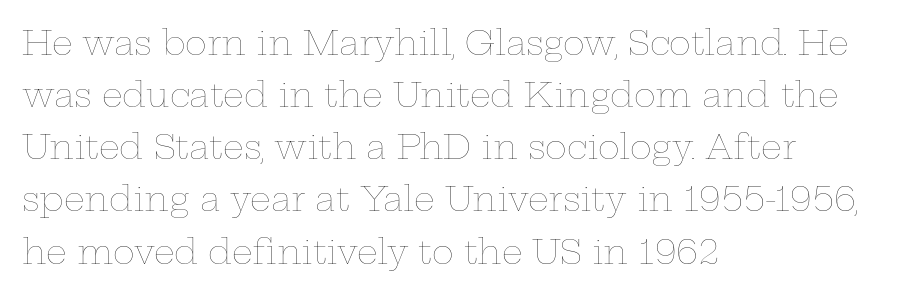
Q: Is the text bold? A: No.
Q: Is the text italic (slanted)? A: No, it is upright.
Q: Is the text underlined? A: No.
Q: How is the paragraph aligned? A: Left-aligned.
Q: Is the spacing between letters normal or unusually wide? A: Normal.
Q: Is the spacing between lines tight, normal or loose? A: Normal.
Q: Width (condensed, normal, or wide)? A: Wide.
Q: Stroke contrast? A: Low.
Q: x-height? A: Medium.
Q: Monospaced? A: No.
